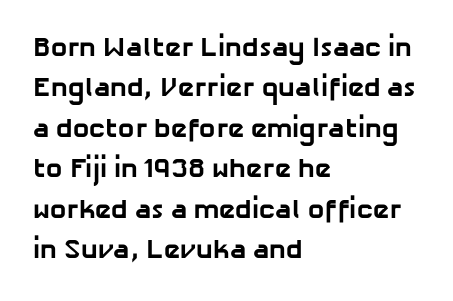
Characters follow at the spacing the type designer built in. The glyphs have the mass of a bold cut. Compared with typical paragraphs, the rows here are spaced about the same. Letters rest on an invisible, unmarked baseline. Short and long lines alike share a common starting point at left.
